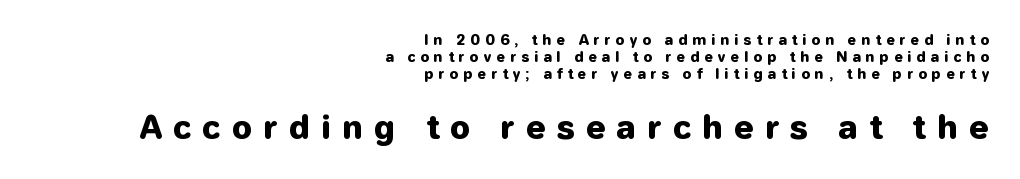
The image shows 32 px heavy sans-serif type, upright; set right-aligned, line spacing 1.21x, unusually wide letter spacing (+0.34 em), not underlined; the second (bottom) block is 2.29x larger; low stroke contrast and a medium x-height.
